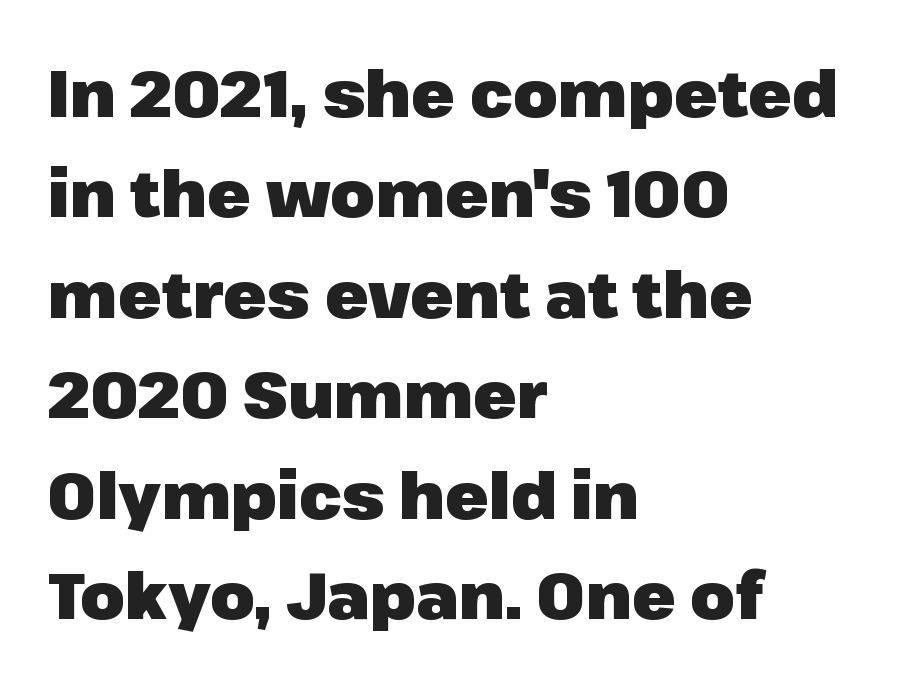
The image shows 64 px heavy sans-serif type, upright; set left-aligned, normal line spacing (1.57x), normal letter spacing, not underlined; low stroke contrast and a medium x-height.
